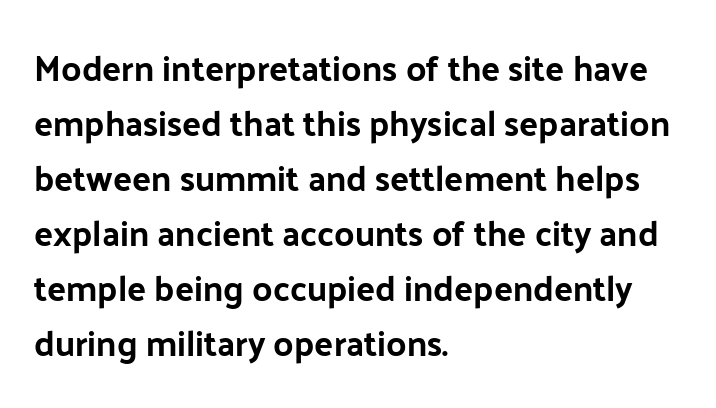
Glyph-to-glyph distance matches everyday printed text. Horizontally, the lines are justified to the leading edge only. A typesetter would call this leading conventional body-copy spacing. Posture: upright roman.
